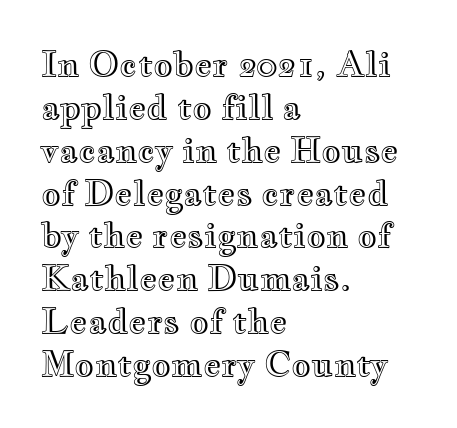
Q: Is the text italic (slanted)? A: No, it is upright.
Q: Is the text underlined? A: No.
Q: How is the paragraph aligned? A: Left-aligned.
Q: Is the spacing between letters normal or unusually wide? A: Normal.
Q: Is the spacing between lines tight, normal or loose? A: Normal.
Q: Width (condensed, normal, or wide)? A: Wide.
Q: x-height? A: Small.
Q: Monospaced? A: No.
